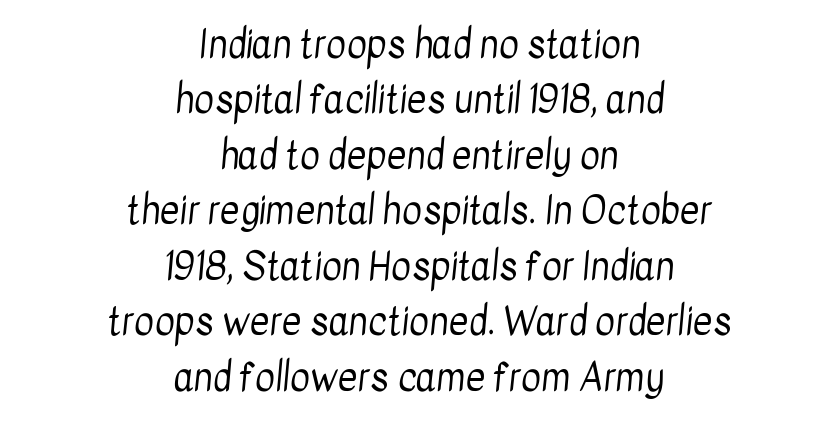
Leading: standard. Neither beginnings nor endings align; midpoints do. Standard letterfit; no display-style spreading of the glyphs. Serif or sans? Sans — the stroke terminals are bare. Think standard paragraph weight, or any step lighter than that.
